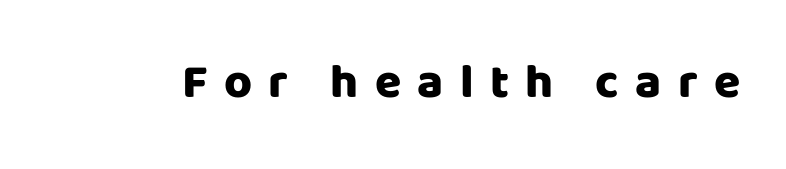
Q: Is the text bold? A: Yes.
Q: Is the text italic (slanted)? A: No, it is upright.
Q: Is the typeface a serif or a sans-serif typeface? A: Sans-serif.
Q: Is the text underlined? A: No.
Q: Is the spacing between letters normal or unusually wide? A: Unusually wide.
Q: Width (condensed, normal, or wide)? A: Normal.
Q: Stroke contrast? A: Low.
Q: x-height? A: Large.
Q: Monospaced? A: No.
